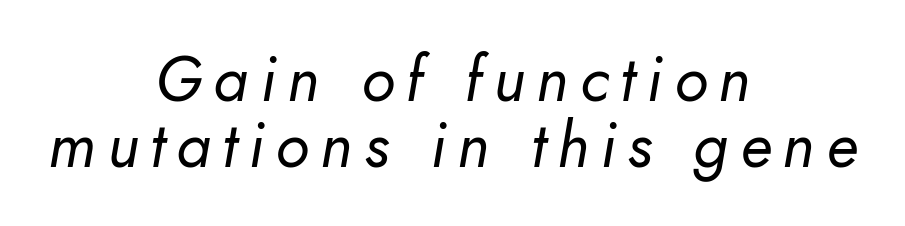
The image shows 63 px regular-weight type, italic (leaning right); set centered, tight line spacing (1.04x), not underlined; low stroke contrast and a small x-height.
